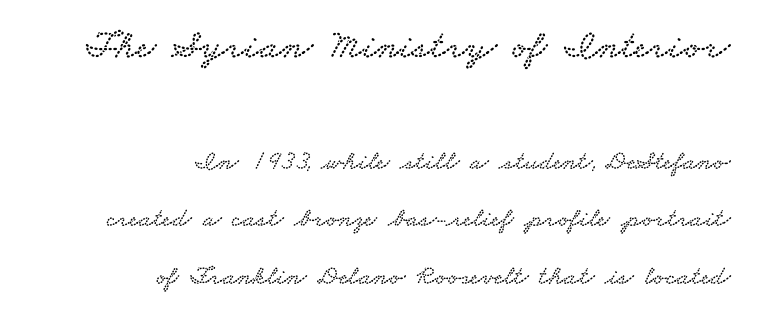
Caption: multi-line text, flush right, ragged left. This sample has the flowing, uneven cadence of proportional lettering. Which of the two is more prominent by size? The first, at the top. Default kerning and tracking; the words read as compact shapes. Unlike a clean sans, this face finishes its strokes with serifs. Baseline-to-baseline distance is far greater than the letter height.
